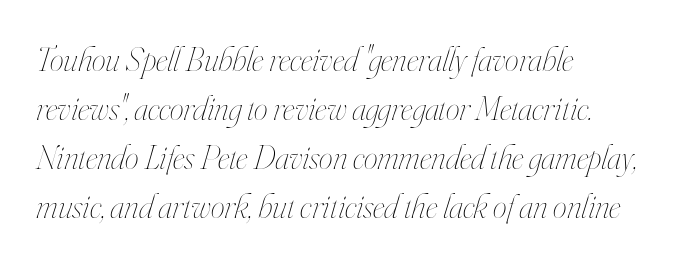
A typesetter would call this leading conventional body-copy spacing. Bare-footed words on every line. The glyphs look as if they've been sheared to an angle. The face used here is proportionally spaced, like ordinary book or web type. Short note: letters normally spaced.
